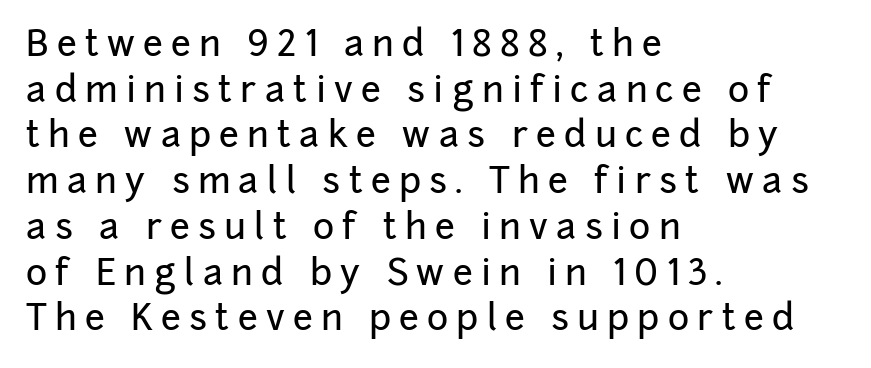
{"serif": "no", "italic": "no", "width": "normal", "stroke_contrast": "low", "x_height": "medium", "monospaced": "no", "underline": "no", "align": "left", "line_spacing": "normal", "line_spacing_ratio": 1.27, "letter_spacing": "wide", "letter_spacing_em": 0.23, "glyph_px": 36}
